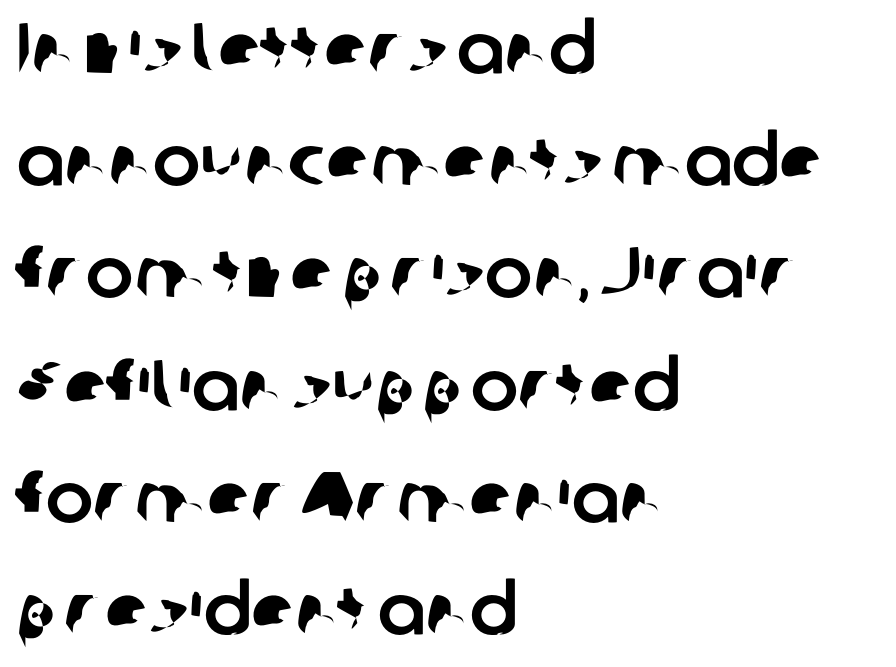
The image shows 71 px sans-serif type; set left-aligned, normal line spacing (1.58x), normal letter spacing, not underlined; low stroke contrast and a medium x-height.
